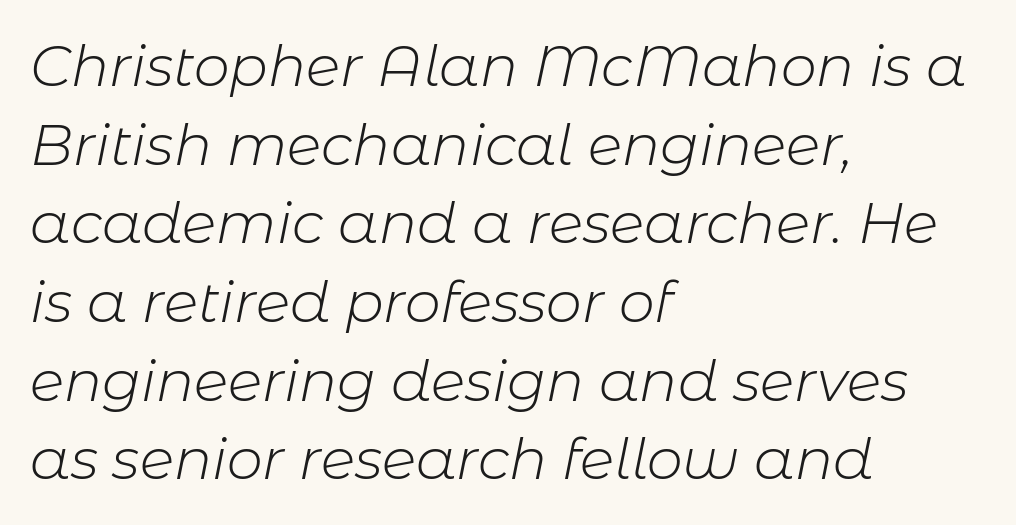
This reads as an unemphasized weight, regular at the heaviest. One-word summary of the alignment: left. The rendering uses natural spacing where letterforms have individual widths. Inter-character spacing is left at the font's built-in metrics.
